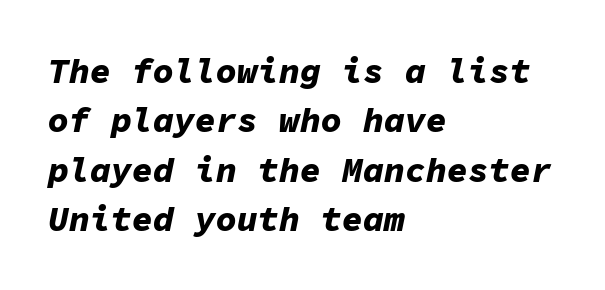
The image shows 35 px bold type, italic (leaning right), monospaced; set left-aligned, normal line spacing (1.41x), normal letter spacing, not underlined; low stroke contrast and a medium x-height.
